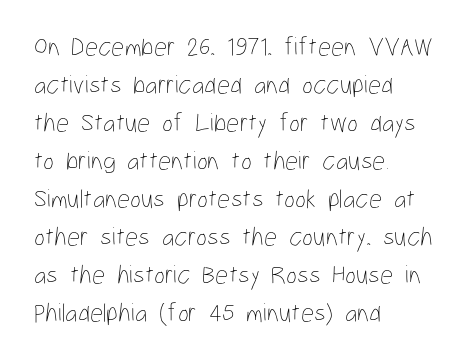
The image shows 26 px text type, upright; set left-aligned, normal line spacing (1.46x), normal letter spacing, not underlined.
